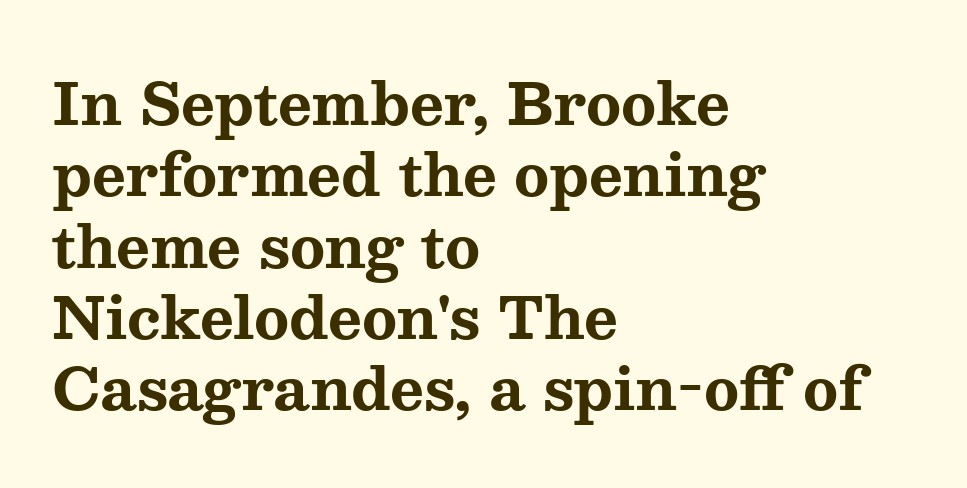
{"serif": "yes", "italic": "no", "bold": "yes", "weight": "bold", "width": "wide", "stroke_contrast": "medium", "x_height": "medium", "monospaced": "no", "underline": "no", "align": "left", "line_spacing_ratio": 1.23, "letter_spacing": "normal", "letter_spacing_em": 0.0, "glyph_px": 58}
